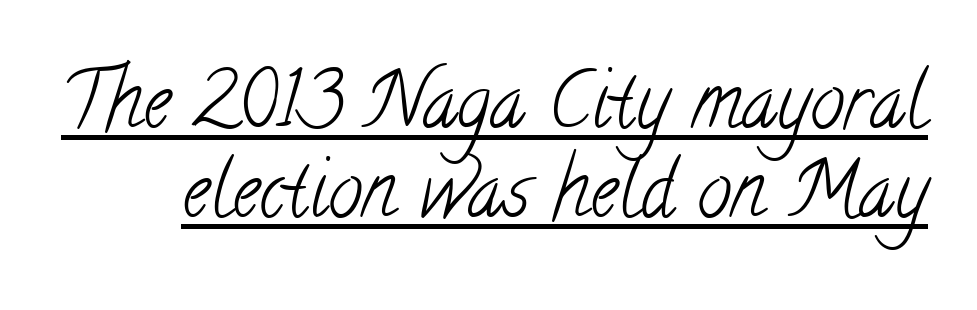
Q: Is the text bold? A: No.
Q: Is the typeface a serif or a sans-serif typeface? A: Serif.
Q: Is the text underlined? A: Yes.
Q: Is the spacing between letters normal or unusually wide? A: Normal.
Q: Is the spacing between lines tight, normal or loose? A: Tight.
Q: Width (condensed, normal, or wide)? A: Condensed.
Q: Stroke contrast? A: Low.
Q: x-height? A: Small.
Q: Monospaced? A: No.
